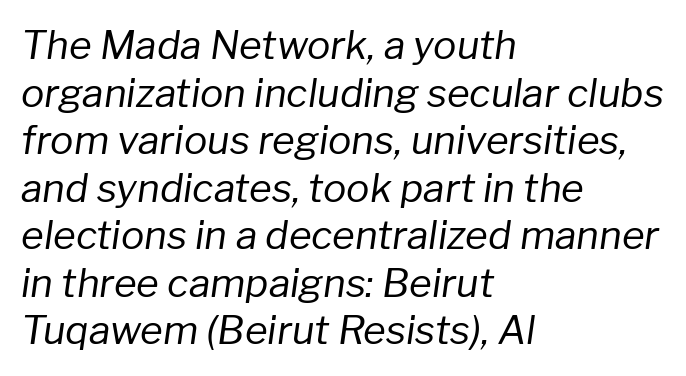
Q: Is the text bold? A: No.
Q: Is the text italic (slanted)? A: Yes, it leans right by about 8 degrees.
Q: Is the text underlined? A: No.
Q: How is the paragraph aligned? A: Left-aligned.
Q: Is the spacing between letters normal or unusually wide? A: Normal.
Q: Width (condensed, normal, or wide)? A: Normal.
Q: Stroke contrast? A: Low.
Q: x-height? A: Medium.
Q: Monospaced? A: No.
